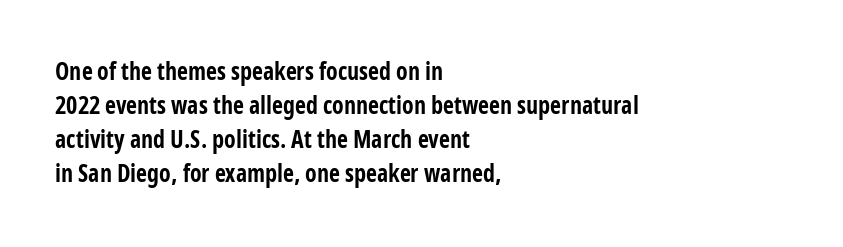
Q: Is the text bold? A: Yes.
Q: Is the text italic (slanted)? A: No, it is upright.
Q: Is the text underlined? A: No.
Q: How is the paragraph aligned? A: Left-aligned.
Q: Is the spacing between letters normal or unusually wide? A: Normal.
Q: Is the spacing between lines tight, normal or loose? A: Normal.
